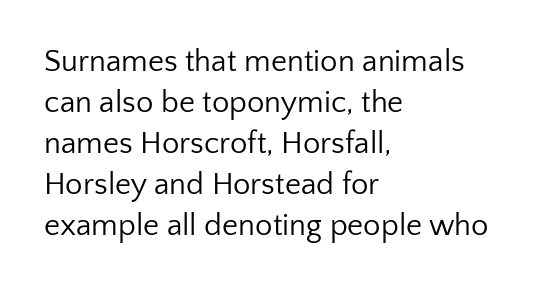
The image shows 31 px regular-weight sans-serif type, upright; set left-aligned, normal line spacing (1.32x), normal letter spacing, not underlined; low stroke contrast and a medium x-height.
